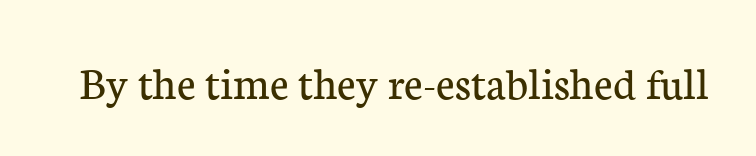
Upright lettering throughout. A light-to-regular cut is what we see here. Beneath every word, the page is bare. The letterforms sit shoulder to shoulder at normal distance.
